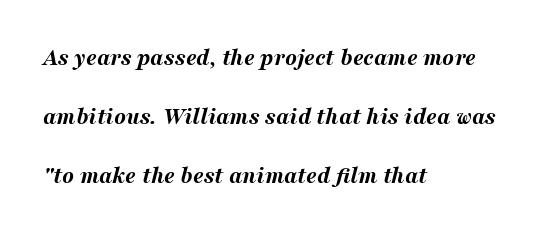
{"italic": "yes", "lean": "right", "slant_degrees": 16, "bold": "yes", "underline": "no", "align": "left", "line_spacing": "loose", "line_spacing_ratio": 2.46, "letter_spacing": "normal", "letter_spacing_em": 0.0, "glyph_px": 24}
